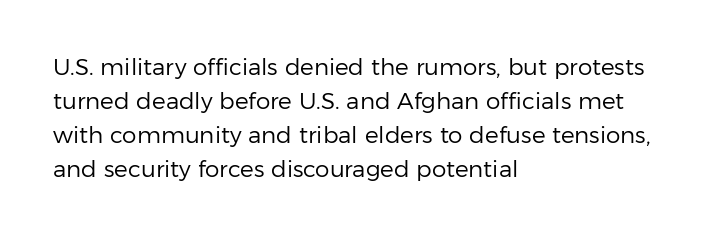
Q: Is the text bold? A: No.
Q: Is the text italic (slanted)? A: No, it is upright.
Q: Is the text underlined? A: No.
Q: How is the paragraph aligned? A: Left-aligned.
Q: Is the spacing between letters normal or unusually wide? A: Normal.
Q: Is the spacing between lines tight, normal or loose? A: Normal.
